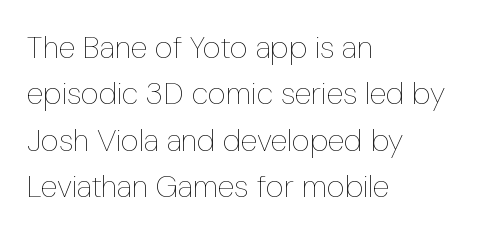
Q: Is the text bold? A: No.
Q: Is the text italic (slanted)? A: No, it is upright.
Q: Is the text underlined? A: No.
Q: How is the paragraph aligned? A: Left-aligned.
Q: Is the spacing between letters normal or unusually wide? A: Normal.
Q: Is the spacing between lines tight, normal or loose? A: Normal.
Q: Width (condensed, normal, or wide)? A: Condensed.
Q: Stroke contrast? A: Low.
Q: x-height? A: Medium.
Q: Monospaced? A: No.
